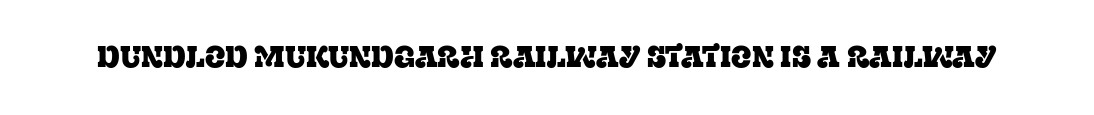
Q: Is the text italic (slanted)? A: No, it is upright.
Q: Is the typeface a serif or a sans-serif typeface? A: Serif.
Q: Is the text underlined? A: No.
Q: Is the spacing between letters normal or unusually wide? A: Normal.
Q: Width (condensed, normal, or wide)? A: Normal.
Q: Stroke contrast? A: Low.
Q: x-height? A: Large.
Q: Monospaced? A: No.
